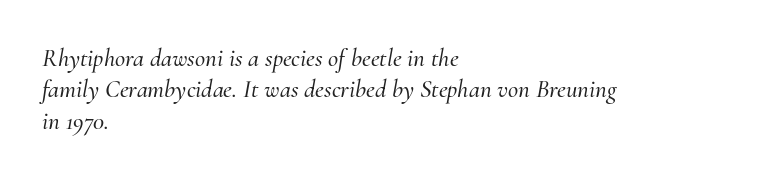
The image shows 25 px text type, italic (leaning right); set left-aligned, normal line spacing (1.26x), normal letter spacing, not underlined.
